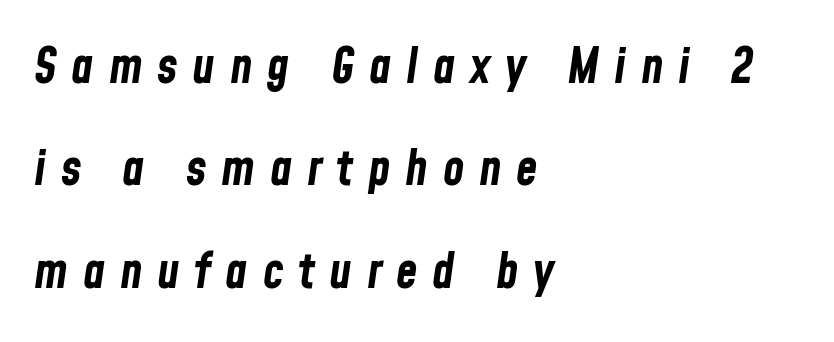
The image shows 49 px bold, condensed type, italic (leaning right); set left-aligned, loose line spacing (2.09x), unusually wide letter spacing (+0.3 em), not underlined; low stroke contrast and a medium x-height.
